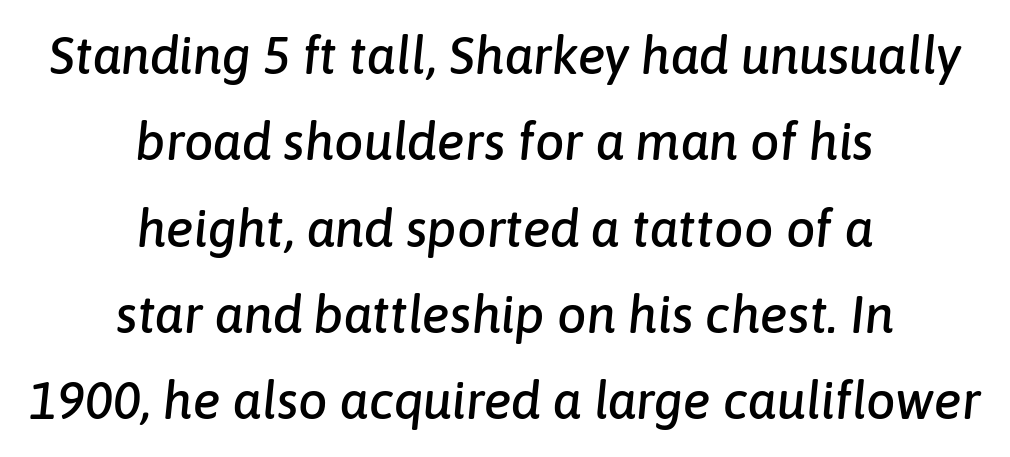
Q: Is the text italic (slanted)? A: Yes, it leans right by about 6 degrees.
Q: Is the text underlined? A: No.
Q: How is the paragraph aligned? A: Centered.
Q: Is the spacing between letters normal or unusually wide? A: Normal.
Q: Is the spacing between lines tight, normal or loose? A: Normal.
Q: Width (condensed, normal, or wide)? A: Normal.
Q: Stroke contrast? A: Low.
Q: x-height? A: Medium.
Q: Monospaced? A: No.
